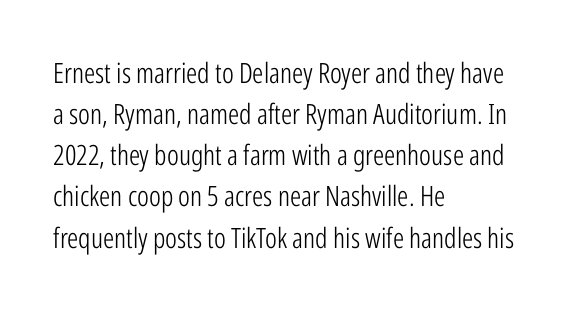
{"serif": "no", "italic": "no", "bold": "no", "weight": "light", "width": "condensed", "stroke_contrast": "low", "x_height": "medium", "monospaced": "no", "underline": "no", "align": "left", "line_spacing": "normal", "line_spacing_ratio": 1.47, "letter_spacing": "normal", "letter_spacing_em": 0.0, "glyph_px": 28}
